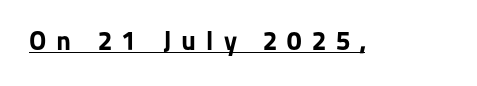
Q: Is the text bold? A: Yes.
Q: Is the text italic (slanted)? A: No, it is upright.
Q: Is the text underlined? A: Yes.
Q: Is the spacing between letters normal or unusually wide? A: Unusually wide.
